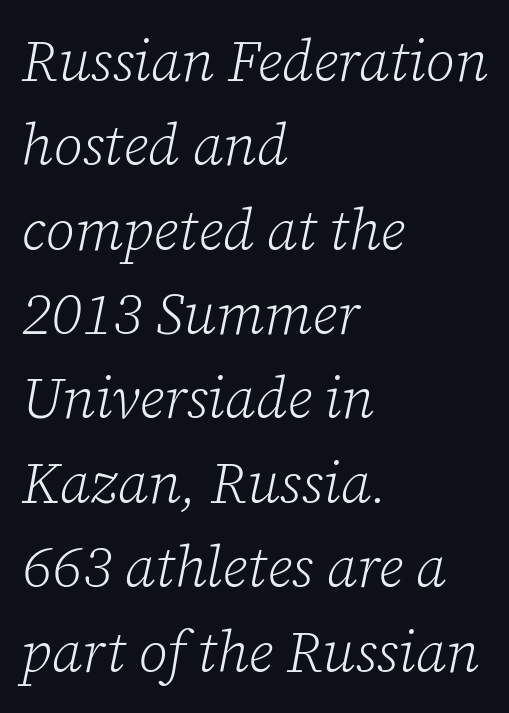
The image shows 57 px light serif type, italic (leaning right); set left-aligned, normal line spacing (1.48x), normal letter spacing, not underlined; low stroke contrast and a medium x-height.
